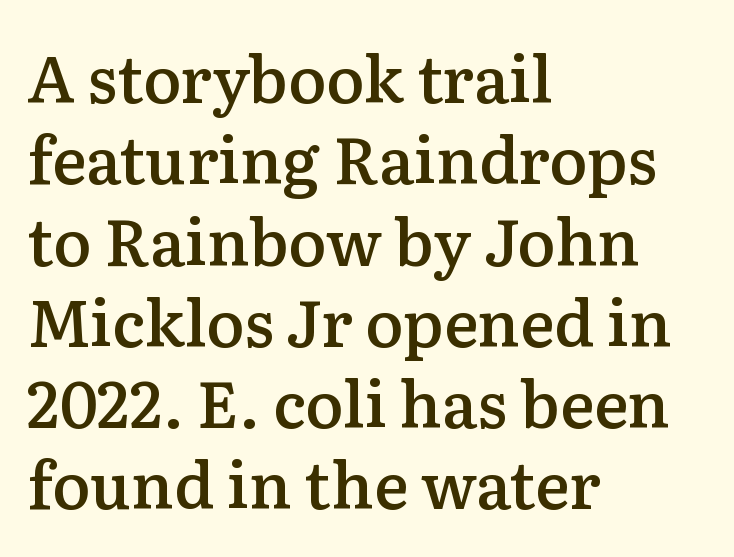
{"serif": "yes", "italic": "no", "bold": "semi", "weight": "semibold", "width": "normal", "stroke_contrast": "low", "x_height": "medium", "monospaced": "no", "underline": "no", "align": "left", "line_spacing": "normal", "line_spacing_ratio": 1.27, "letter_spacing": "normal", "letter_spacing_em": 0.0, "glyph_px": 64}
